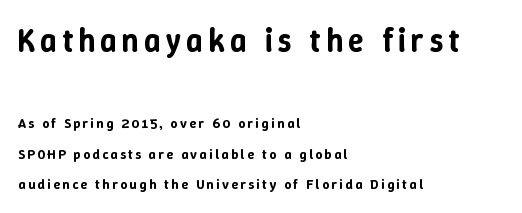
Q: Is the text italic (slanted)? A: No, it is upright.
Q: Is the text underlined? A: No.
Q: How is the paragraph aligned? A: Left-aligned.
Q: Is the spacing between lines tight, normal or loose? A: Loose.
Q: Which block of text is set in a larger size, the first (top) or the second (bottom)? A: The first (top) one.
Q: Width (condensed, normal, or wide)? A: Normal.
Q: Stroke contrast? A: Low.
Q: x-height? A: Medium.
Q: Monospaced? A: No.
